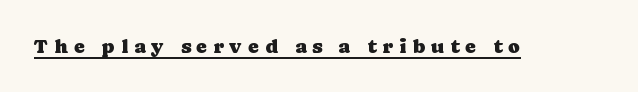
The letterforms stand isolated, each surrounded by extra space. These characters rest on top of a visible drawn line. Posture: straight, roman, zero tilt.
